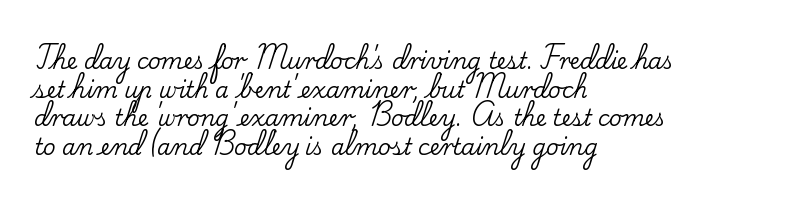
Q: Is the text italic (slanted)? A: Yes.
Q: Is the text underlined? A: No.
Q: How is the paragraph aligned? A: Left-aligned.
Q: Is the spacing between letters normal or unusually wide? A: Normal.
Q: Is the spacing between lines tight, normal or loose? A: Normal.
